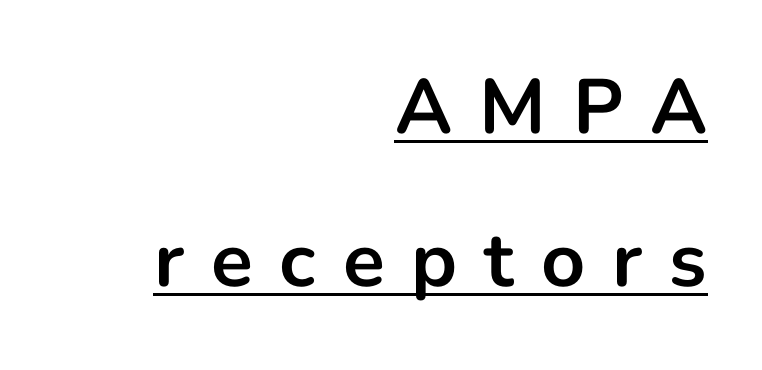
The image shows 77 px bold sans-serif type, upright; set right-aligned, loose line spacing (1.99x), unusually wide letter spacing (+0.35 em), underlined; low stroke contrast and a medium x-height.
